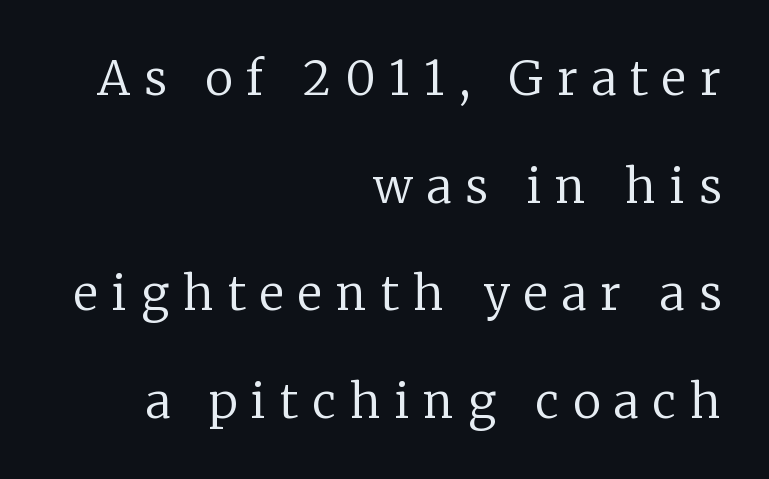
Substantial extra tracking has been applied to these lines. Is this a fixed-width face? No — the glyphs have proportional, varying widths. Leading is clearly above the norm, producing a sparse column. The type family on display is of the serif kind.
